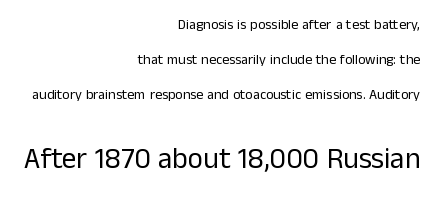
Ink coverage per letter is moderate at most. The paragraph has a hard right edge and a soft left edge. The specimen reads as upright at a glance. The face used here is rendered with its standard letterfit. The passage shown begins with its smaller block and ends with its larger one.
